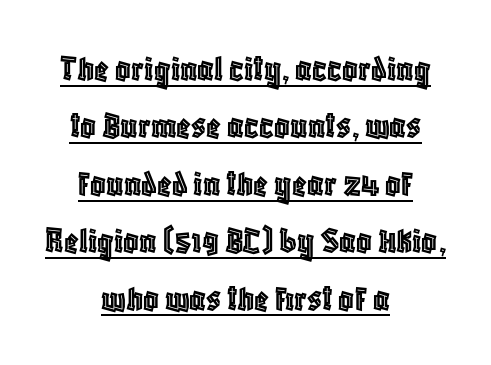
{"italic": "no", "width": "condensed", "x_height": "large", "monospaced": "no", "underline": "yes", "align": "center", "line_spacing": "normal", "line_spacing_ratio": 1.51, "letter_spacing": "normal", "letter_spacing_em": 0.0, "glyph_px": 38}
